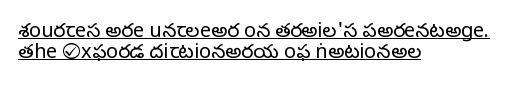
{"italic": "no", "bold": "no", "underline": "yes", "align": "left", "line_spacing": "tight", "line_spacing_ratio": 1.06, "letter_spacing": "normal", "letter_spacing_em": 0.0, "glyph_px": 20}
